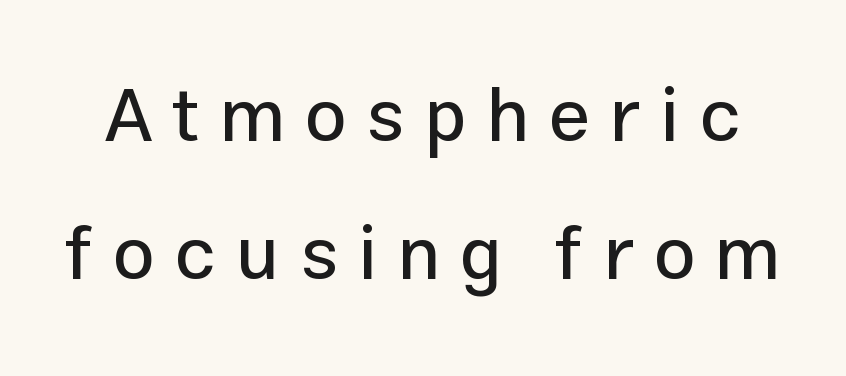
The image shows 75 px sans-serif type, upright; set line spacing 1.84x, unusually wide letter spacing (+0.26 em), not underlined; low stroke contrast and a medium x-height.
